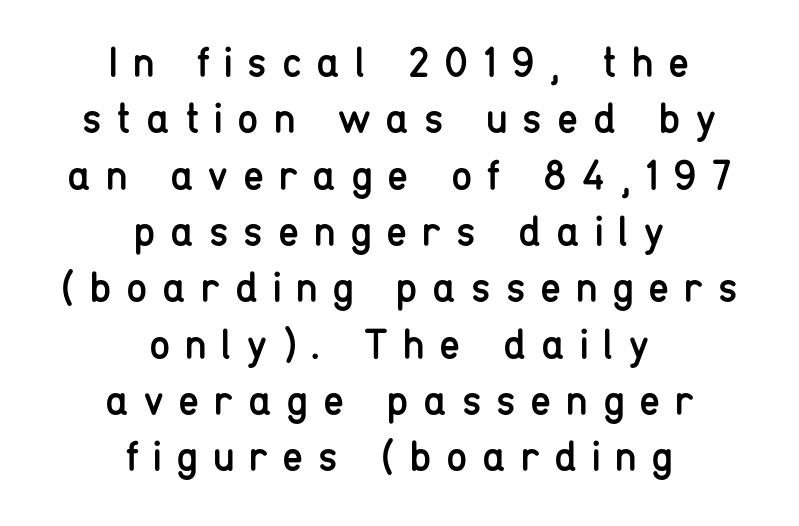
The strokes carry an ordinary text weight at most. A bare baseline throughout the passage. Is this a fixed-width face? No — the glyphs have proportional, varying widths. Serif or sans? Sans — the stroke terminals are bare. If you measured baseline to baseline, you'd find a middling distance.
